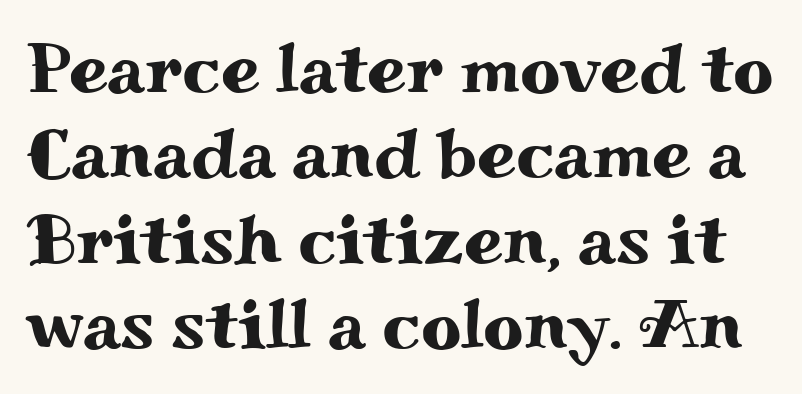
The image shows 70 px wide serif type, upright; set line spacing 1.22x, normal letter spacing, not underlined; medium stroke contrast and a small x-height.
